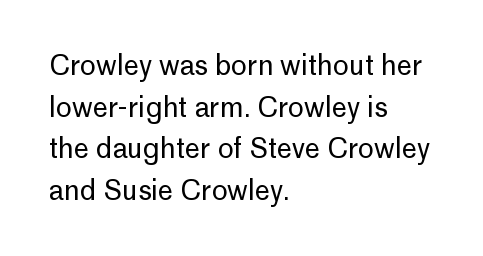
The image shows 27 px text type, upright; set left-aligned, normal line spacing (1.54x), normal letter spacing, not underlined.
